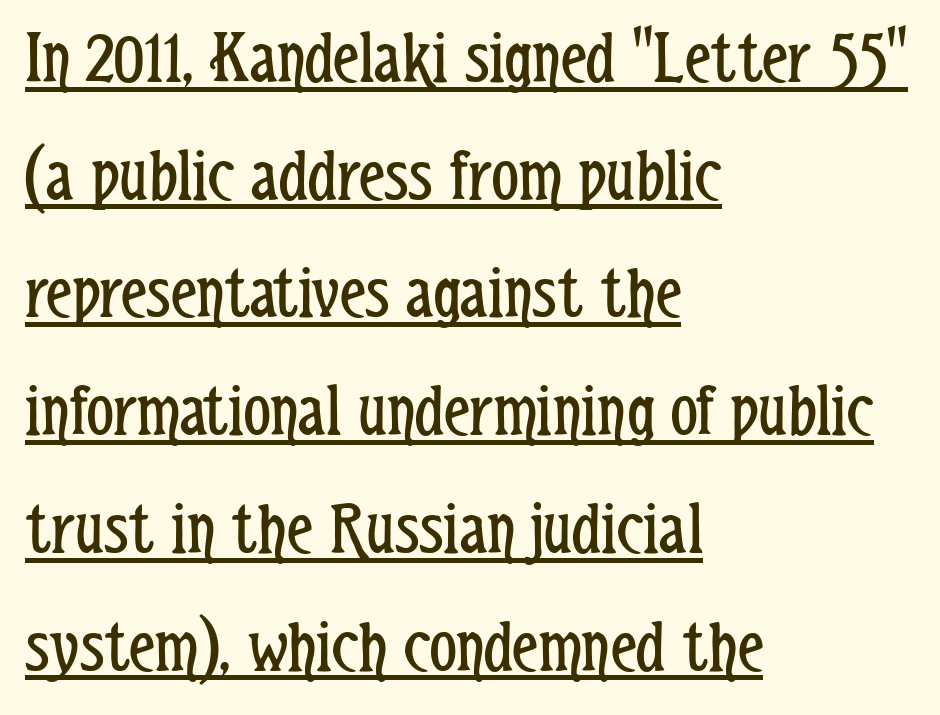
{"serif": "no", "italic": "no", "bold": "no", "weight": "regular", "width": "condensed", "stroke_contrast": "low", "x_height": "medium", "monospaced": "no", "underline": "yes", "align": "left", "line_spacing": "normal", "line_spacing_ratio": 1.57, "letter_spacing": "normal", "letter_spacing_em": 0.0, "glyph_px": 75}
